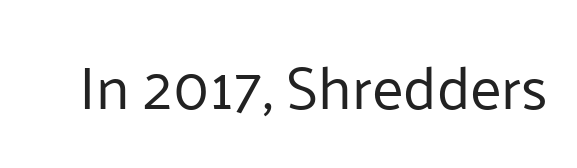
Q: Is the text bold? A: No.
Q: Is the text italic (slanted)? A: No, it is upright.
Q: Is the typeface a serif or a sans-serif typeface? A: Sans-serif.
Q: Is the text underlined? A: No.
Q: Is the spacing between letters normal or unusually wide? A: Normal.
Q: Width (condensed, normal, or wide)? A: Normal.
Q: Stroke contrast? A: Low.
Q: x-height? A: Medium.
Q: Monospaced? A: No.
